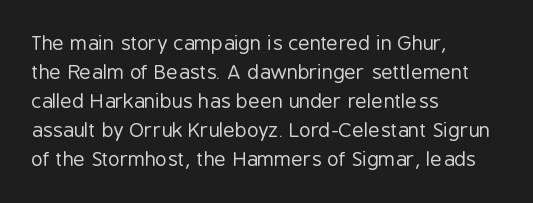
{"italic": "no", "bold": "no", "underline": "no", "align": "left", "line_spacing": "normal", "line_spacing_ratio": 1.45, "letter_spacing": "normal", "letter_spacing_em": 0.0, "glyph_px": 20}
